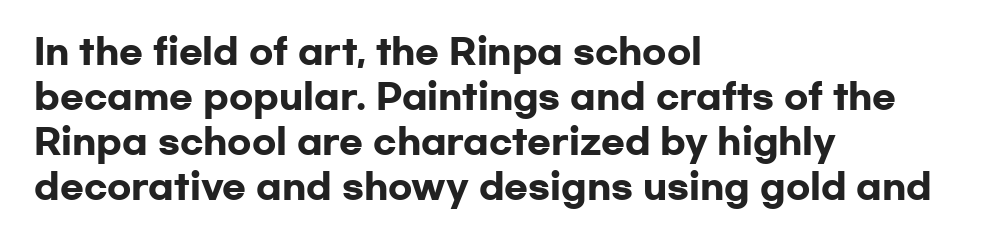
Q: Is the text bold? A: Yes.
Q: Is the text italic (slanted)? A: No, it is upright.
Q: Is the typeface a serif or a sans-serif typeface? A: Sans-serif.
Q: Is the text underlined? A: No.
Q: How is the paragraph aligned? A: Left-aligned.
Q: Is the spacing between letters normal or unusually wide? A: Normal.
Q: Is the spacing between lines tight, normal or loose? A: Normal.
Q: Width (condensed, normal, or wide)? A: Wide.
Q: Stroke contrast? A: Low.
Q: x-height? A: Medium.
Q: Monospaced? A: No.
